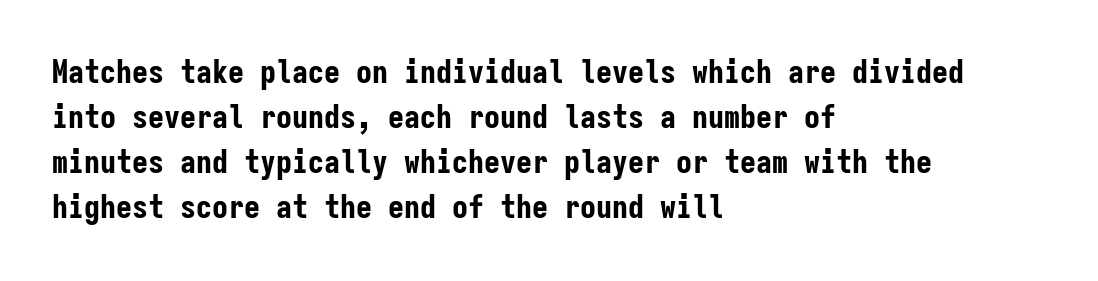
The leading is moderate, giving the passage an even texture. These lines are rendered in a fixed-pitch font. The strokes are fattened all the way to bold. Casual observation: everything's shoved over to the left. These lines are composed in type without serifs.
